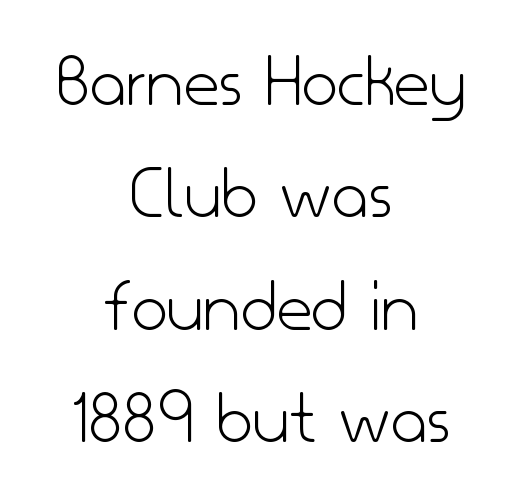
{"serif": "no", "italic": "no", "bold": "no", "weight": "light", "width": "normal", "stroke_contrast": "low", "x_height": "small", "monospaced": "no", "underline": "no", "align": "center", "line_spacing": "normal", "line_spacing_ratio": 1.44, "letter_spacing": "normal", "letter_spacing_em": 0.0, "glyph_px": 78}
